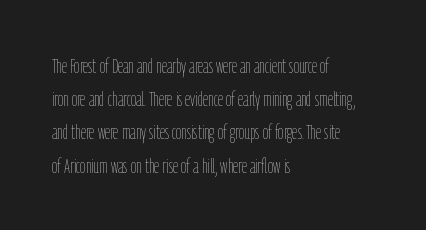
The face looks like a standard text weight, possibly lighter. Short and long lines alike share a common starting point at left. Vertically, the passage feels balanced, rows spaced as you'd expect. A bare baseline throughout the passage. Here the glyphs are tracked normally, forming tight word shapes.
